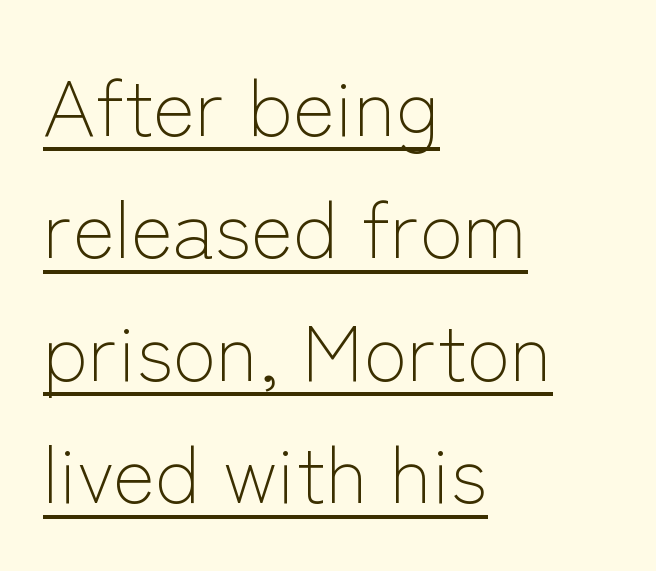
{"serif": "no", "italic": "no", "bold": "no", "weight": "light", "width": "normal", "stroke_contrast": "low", "x_height": "medium", "monospaced": "no", "underline": "yes", "align": "left", "line_spacing": "normal", "line_spacing_ratio": 1.53, "letter_spacing": "normal", "letter_spacing_em": 0.0, "glyph_px": 80}
